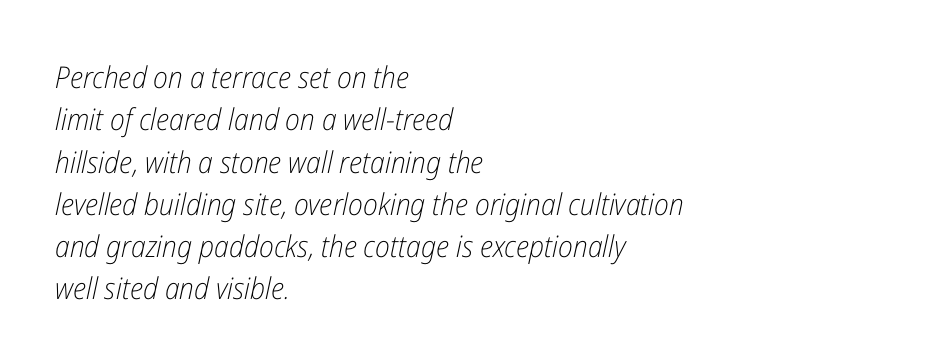
Q: Is the text bold? A: No.
Q: Is the text italic (slanted)? A: Yes, it leans right by about 12 degrees.
Q: Is the text underlined? A: No.
Q: How is the paragraph aligned? A: Left-aligned.
Q: Is the spacing between letters normal or unusually wide? A: Normal.
Q: Is the spacing between lines tight, normal or loose? A: Normal.
Q: Width (condensed, normal, or wide)? A: Condensed.
Q: Stroke contrast? A: Low.
Q: x-height? A: Medium.
Q: Monospaced? A: No.
